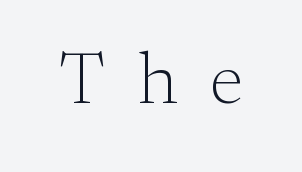
{"serif": "yes", "italic": "no", "bold": "no", "weight": "light", "width": "normal", "stroke_contrast": "medium", "x_height": "small", "monospaced": "no", "underline": "no", "letter_spacing": "wide", "letter_spacing_em": 0.45, "glyph_px": 73}
